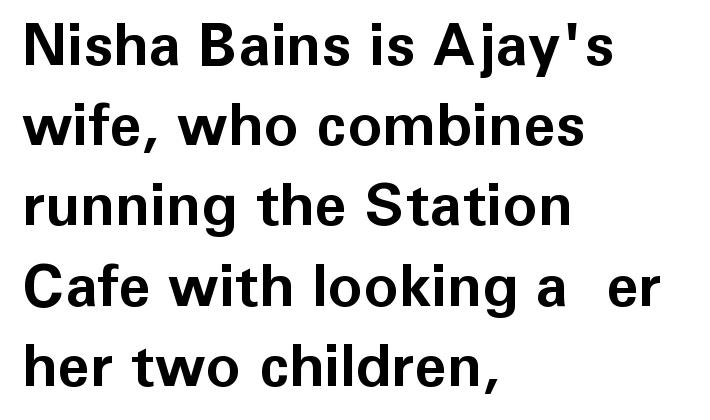
The image shows 59 px bold sans-serif type, upright; set left-aligned, normal line spacing (1.36x), normal letter spacing, not underlined; low stroke contrast and a medium x-height.
